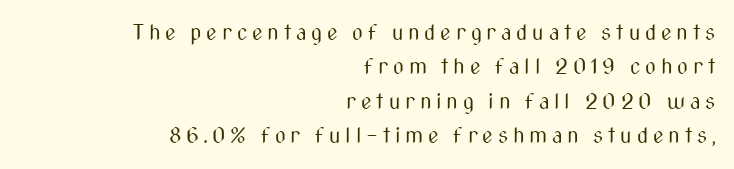
Has an underline been added? It has not. Observe the wide spacing: letters keep a clear distance from each other. The font sits on the lighter half of the weight spectrum, regular included. Horizontal alignment here is rightward, an uncommon choice for prose.
